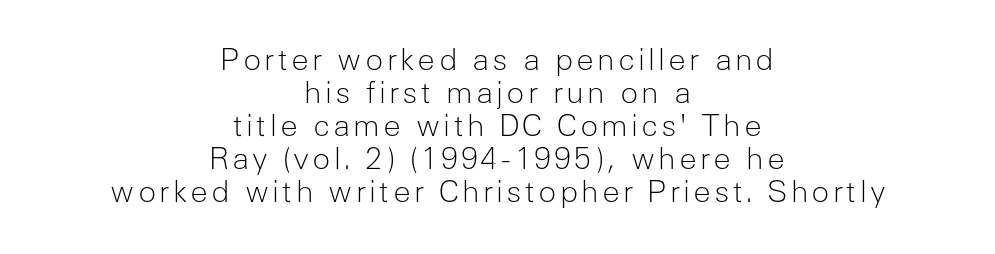
The image shows 30 px light sans-serif type, upright; set centered, tight line spacing (1.1x), not underlined; low stroke contrast and a medium x-height.
